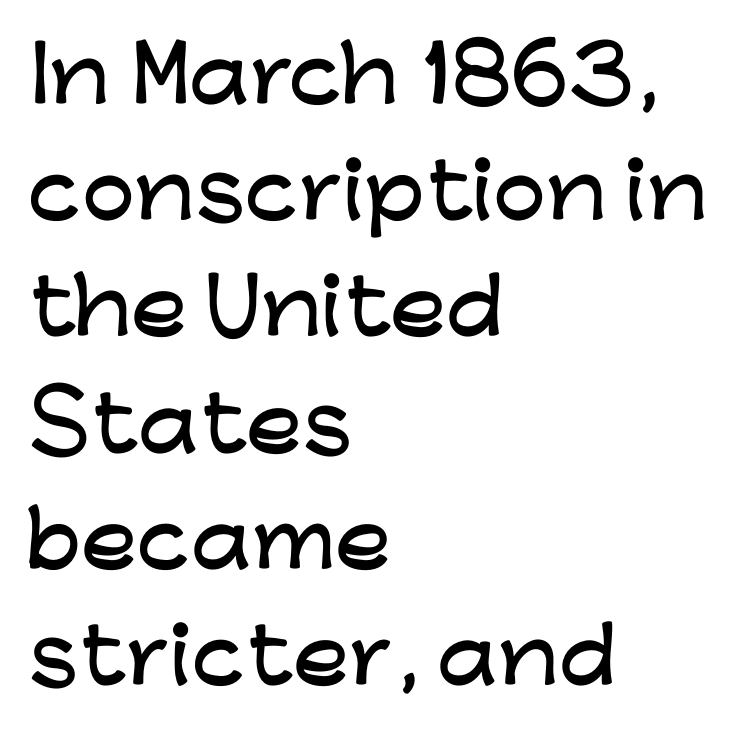
{"serif": "no", "italic": "no", "width": "wide", "stroke_contrast": "low", "x_height": "medium", "monospaced": "no", "underline": "no", "align": "left", "line_spacing": "normal", "line_spacing_ratio": 1.55, "letter_spacing": "normal", "letter_spacing_em": 0.0, "glyph_px": 75}
